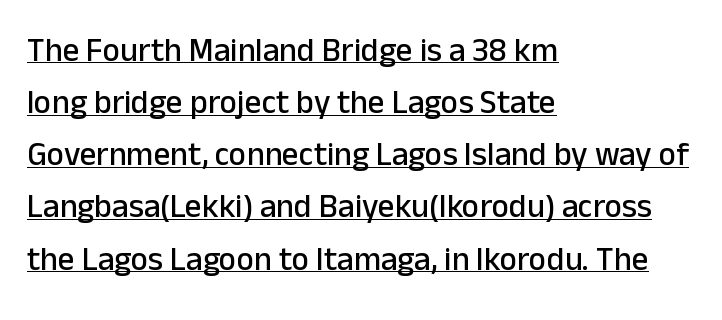
Look at the bottom of the vertical strokes: they stop flat, with no serifs. Decoration check: the copy is underlined. Successive baselines arrive at the customary interval. The compositor pushed each line to the left boundary.
